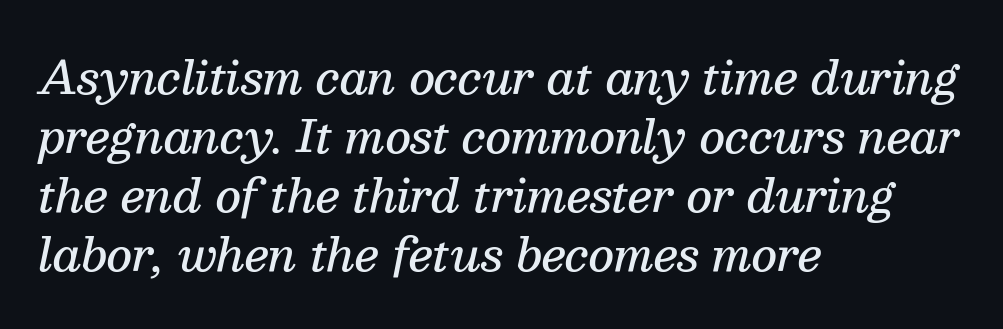
Q: Is the text bold? A: Semi-bold.
Q: Is the text italic (slanted)? A: Yes, it leans right by about 13 degrees.
Q: Is the typeface a serif or a sans-serif typeface? A: Serif.
Q: Is the text underlined? A: No.
Q: How is the paragraph aligned? A: Left-aligned.
Q: Is the spacing between letters normal or unusually wide? A: Normal.
Q: Is the spacing between lines tight, normal or loose? A: Normal.
Q: Width (condensed, normal, or wide)? A: Normal.
Q: Stroke contrast? A: Medium.
Q: x-height? A: Medium.
Q: Monospaced? A: No.
